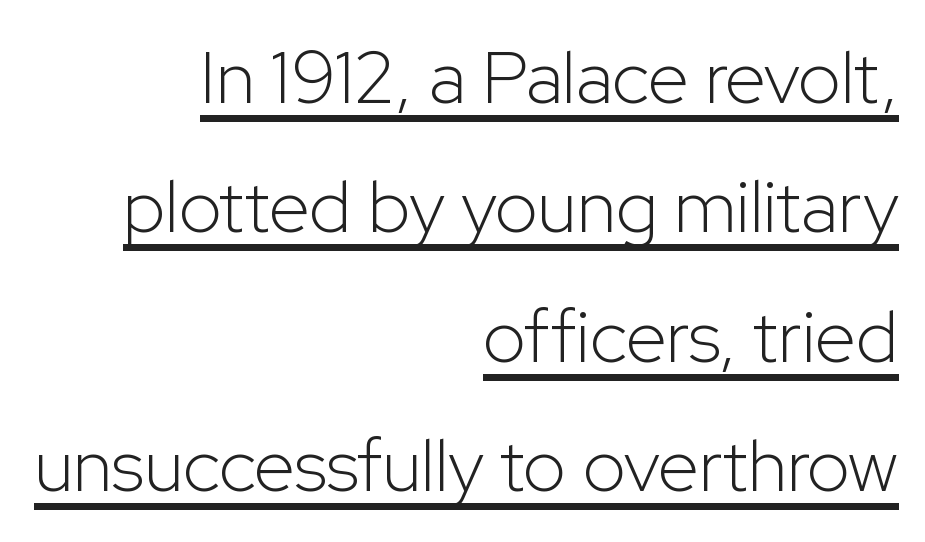
{"serif": "no", "italic": "no", "bold": "no", "weight": "light", "width": "normal", "stroke_contrast": "low", "x_height": "medium", "monospaced": "no", "underline": "yes", "align": "right", "line_spacing_ratio": 1.75, "letter_spacing": "normal", "letter_spacing_em": 0.0, "glyph_px": 74}
